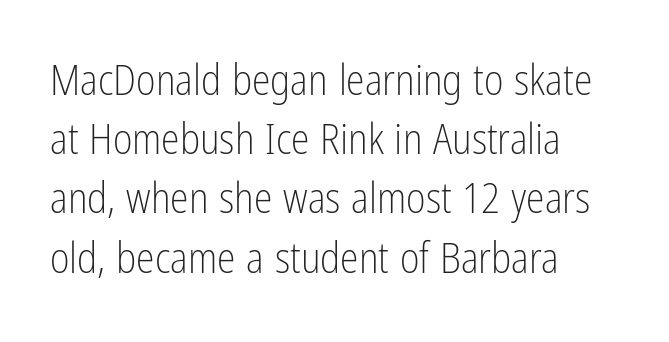
Weight class: somewhere from thin through regular. Spacing verdict: proportional, widths tailored to each character. Posture: upright roman. Compared with typical paragraphs, the rows here are spaced about the same. Each line starts at the same left margin while the right side varies. The gap between lines stays unmarked.
